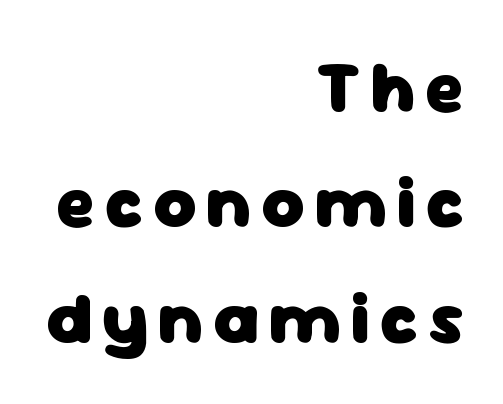
{"serif": "no", "italic": "no", "bold": "yes", "weight": "heavy", "width": "normal", "stroke_contrast": "low", "x_height": "medium", "monospaced": "no", "underline": "no", "align": "right", "line_spacing": "normal", "line_spacing_ratio": 1.58, "glyph_px": 73}
